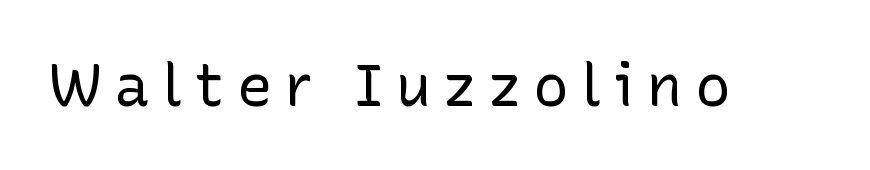
The image shows 59 px regular-weight sans-serif type, upright; set unusually wide letter spacing (+0.21 em), not underlined; low stroke contrast and a medium x-height.
